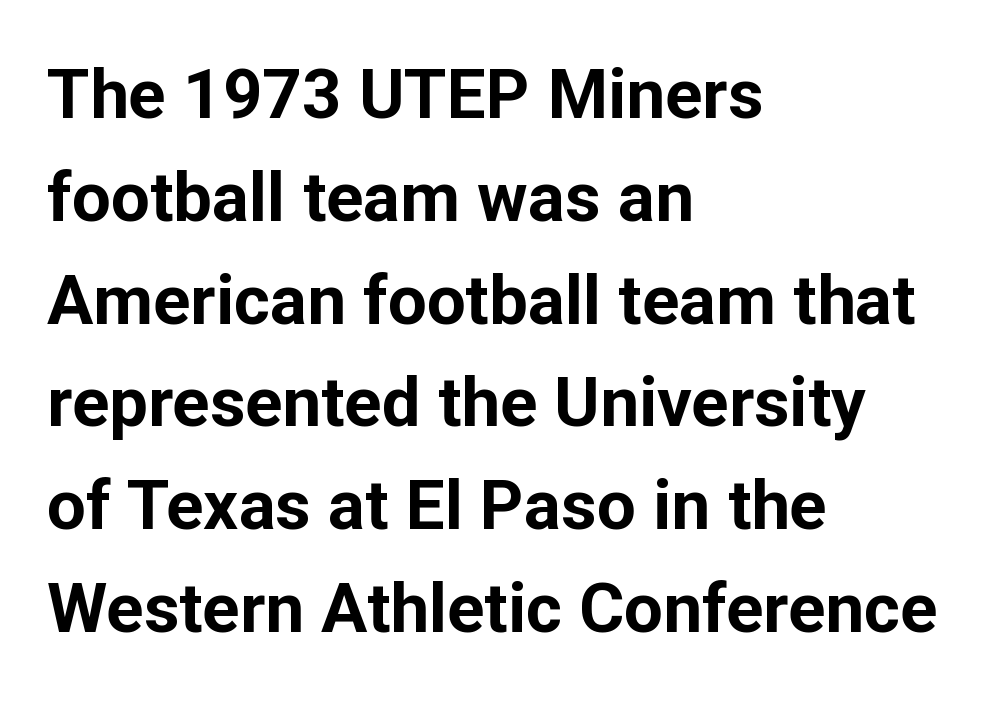
{"serif": "no", "italic": "no", "bold": "yes", "weight": "bold", "width": "normal", "stroke_contrast": "low", "x_height": "medium", "monospaced": "no", "underline": "no", "align": "left", "line_spacing": "normal", "line_spacing_ratio": 1.49, "letter_spacing": "normal", "letter_spacing_em": 0.0, "glyph_px": 69}
